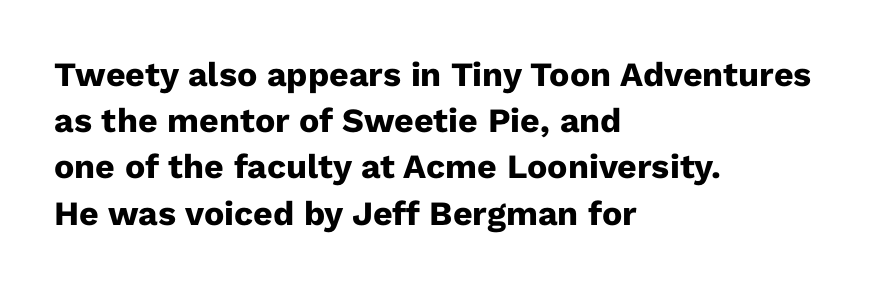
{"serif": "no", "italic": "no", "bold": "yes", "weight": "heavy", "width": "normal", "stroke_contrast": "low", "x_height": "medium", "monospaced": "no", "underline": "no", "align": "left", "line_spacing": "normal", "line_spacing_ratio": 1.36, "letter_spacing": "normal", "letter_spacing_em": 0.0, "glyph_px": 34}
